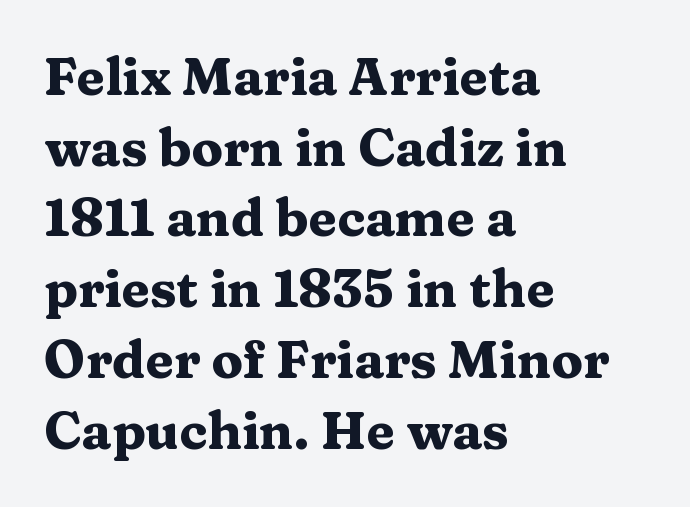
The designer left line spacing at the default. Note the varied advance widths — an 'i' is clearly narrower than an 'm'. The rendering shows small feet on the letterforms — a serif design. This sample uses an upright cut, with every glyph sitting square on the baseline. A bare baseline throughout the passage.
